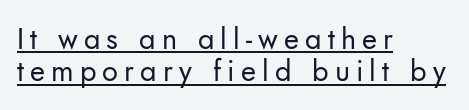
The image shows 29 px regular-weight sans-serif type, upright; set left-aligned, tight line spacing (1.12x), unusually wide letter spacing (+0.21 em), underlined; low stroke contrast and a small x-height.
